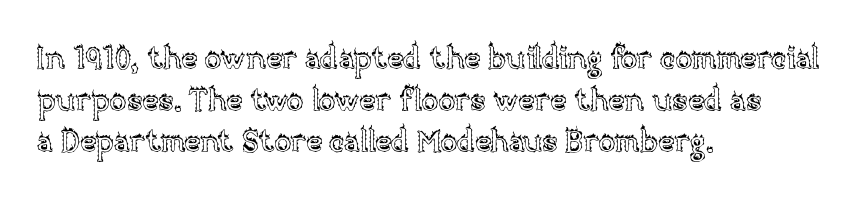
Characters follow at the spacing the type designer built in. The letters stand straight up with perfectly vertical stems. Decoration check: the copy has no underline. Looks like regular typesetting: each glyph gets only the width it needs.
